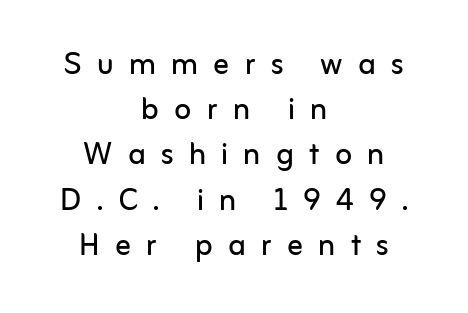
{"serif": "no", "italic": "no", "bold": "no", "weight": "regular", "width": "normal", "stroke_contrast": "low", "x_height": "medium", "monospaced": "no", "underline": "no", "align": "center", "line_spacing_ratio": 1.16, "letter_spacing": "wide", "letter_spacing_em": 0.39, "glyph_px": 39}
